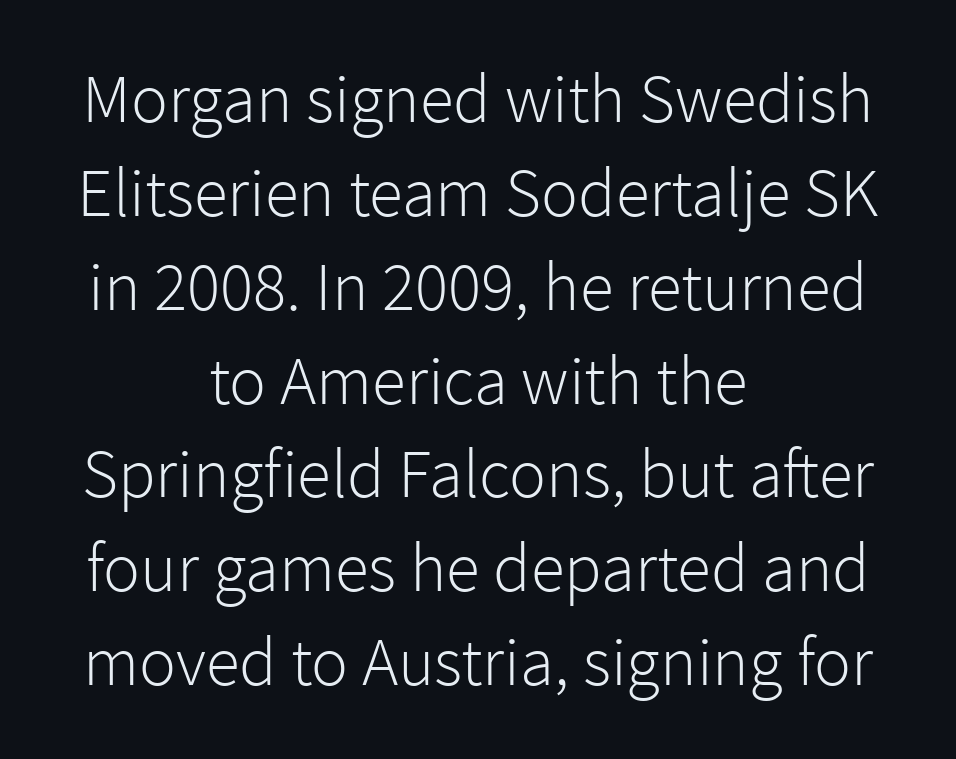
Q: Is the text bold? A: No.
Q: Is the text italic (slanted)? A: No, it is upright.
Q: Is the typeface a serif or a sans-serif typeface? A: Sans-serif.
Q: Is the text underlined? A: No.
Q: How is the paragraph aligned? A: Centered.
Q: Is the spacing between letters normal or unusually wide? A: Normal.
Q: Is the spacing between lines tight, normal or loose? A: Normal.
Q: Width (condensed, normal, or wide)? A: Normal.
Q: x-height? A: Medium.
Q: Monospaced? A: No.
